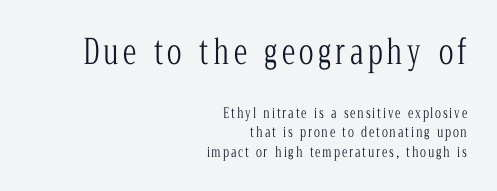
The face used here is proportionally spaced, like ordinary book or web type. A bare baseline throughout the passage. Rendered with straight, roman letterforms. Letterform terminals end in serifs throughout the passage. Of the two passages, the one on top uses the larger point size.
